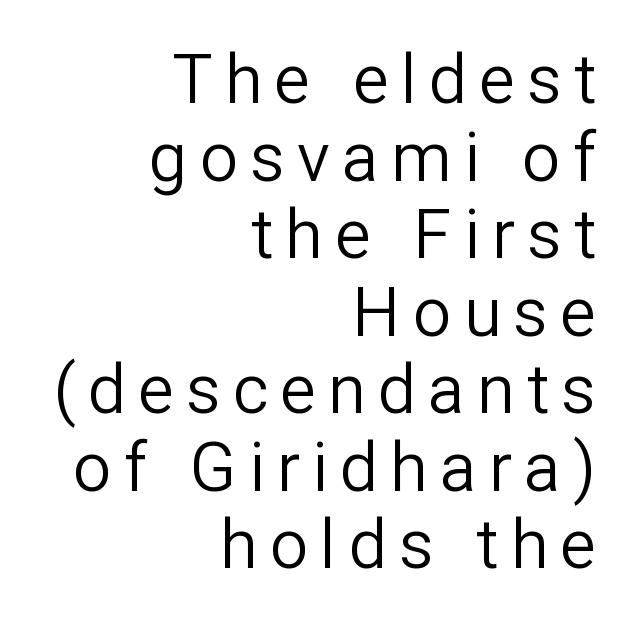
{"serif": "no", "italic": "no", "bold": "no", "weight": "regular", "width": "normal", "stroke_contrast": "low", "x_height": "medium", "monospaced": "no", "underline": "no", "align": "right", "line_spacing": "tight", "line_spacing_ratio": 1.14, "glyph_px": 68}
